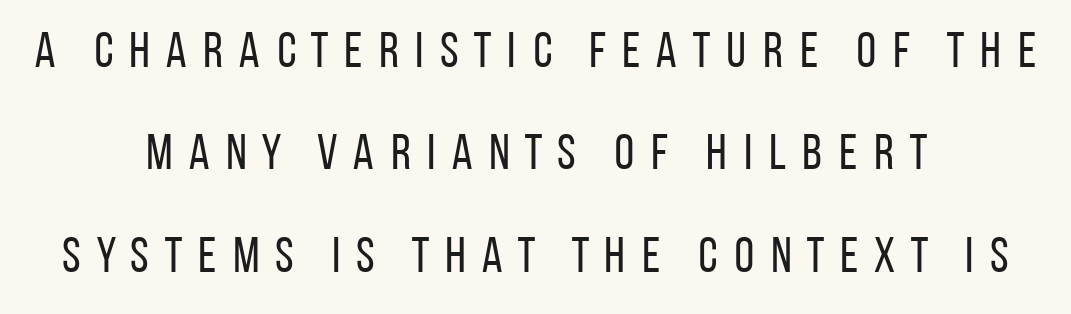
The image shows 50 px regular-weight, condensed sans-serif type, upright; set centered, loose line spacing (2.05x), unusually wide letter spacing (+0.27 em), not underlined; low stroke contrast and a large x-height.
